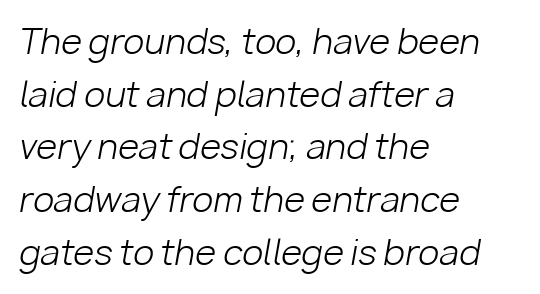
{"italic": "yes", "lean": "right", "slant_degrees": 10, "bold": "no", "weight": "light", "width": "normal", "stroke_contrast": "low", "x_height": "medium", "monospaced": "no", "underline": "no", "align": "left", "line_spacing": "normal", "line_spacing_ratio": 1.55, "letter_spacing": "normal", "letter_spacing_em": 0.0, "glyph_px": 34}
